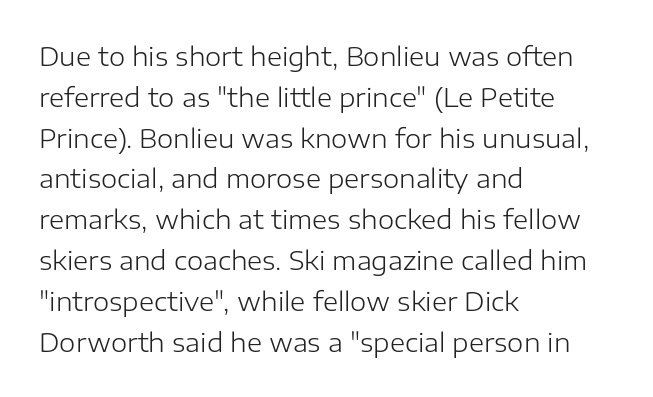
Q: Is the text bold? A: No.
Q: Is the text italic (slanted)? A: No, it is upright.
Q: Is the text underlined? A: No.
Q: How is the paragraph aligned? A: Left-aligned.
Q: Is the spacing between letters normal or unusually wide? A: Normal.
Q: Is the spacing between lines tight, normal or loose? A: Normal.
